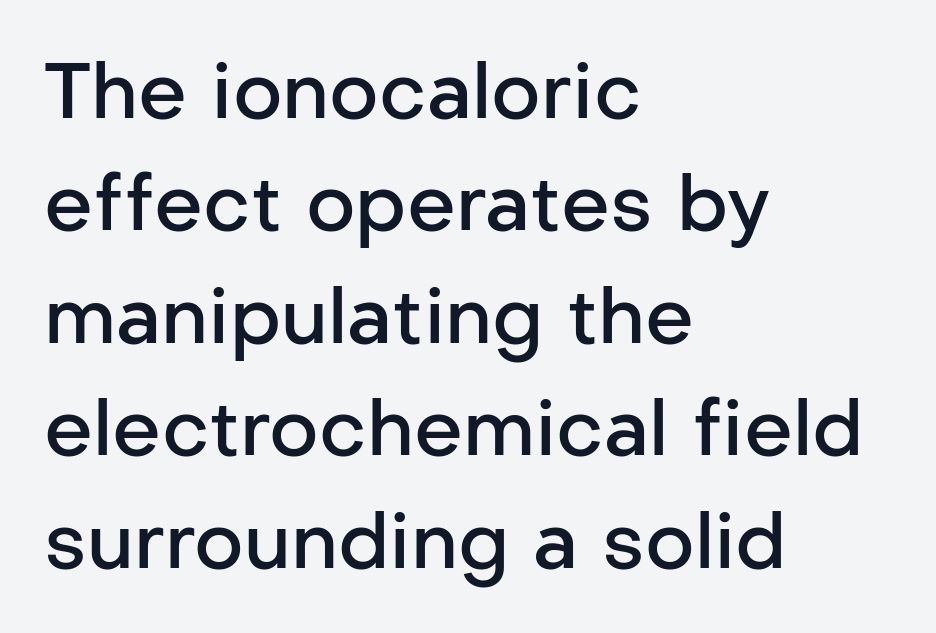
The image shows 77 px semibold sans-serif type, upright; set left-aligned, normal line spacing (1.46x), normal letter spacing, not underlined; low stroke contrast and a medium x-height.
